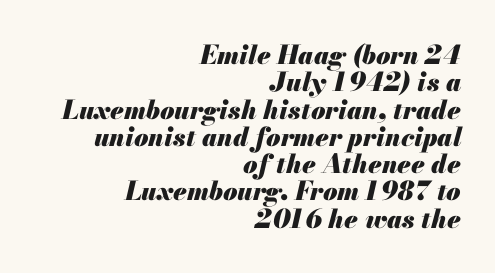
Q: Is the text bold? A: Yes.
Q: Is the text italic (slanted)? A: Yes, it leans right by about 13 degrees.
Q: Is the text underlined? A: No.
Q: How is the paragraph aligned? A: Right-aligned.
Q: Is the spacing between letters normal or unusually wide? A: Normal.
Q: Is the spacing between lines tight, normal or loose? A: Tight.
